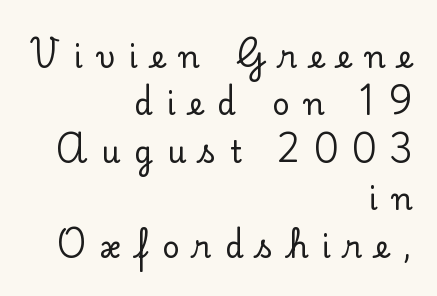
{"serif": "yes", "italic": "no", "width": "normal", "stroke_contrast": "low", "x_height": "small", "monospaced": "no", "underline": "no", "align": "right", "line_spacing": "normal", "line_spacing_ratio": 1.58, "letter_spacing": "wide", "letter_spacing_em": 0.46, "glyph_px": 30}
